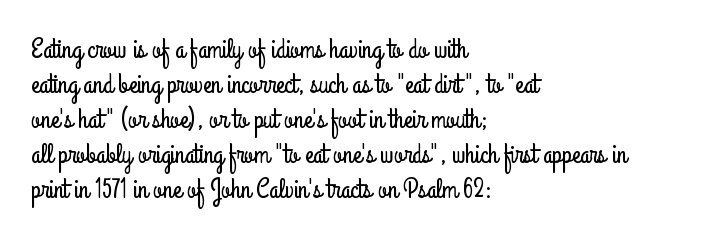
In CSS terms this would be text-align: left. The strip under each line holds only bare page. Each word holds together tightly as a unit, with standard inter-letter gaps. These lines sit exactly where default settings would place them.
